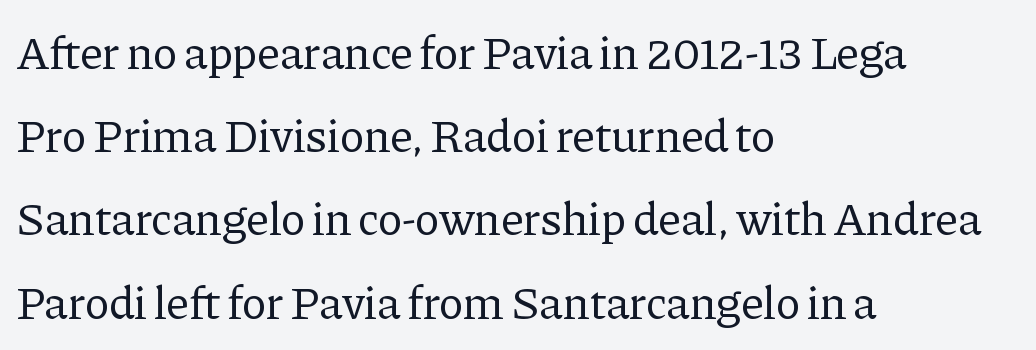
Check the space under the baseline: it is left empty. Look at the bottom of the vertical strokes: they flare into serifs here. This is roman type, the default non-slanted kind. A quiet, ordinary-to-light weight characterises the typeface. Here the designer chose a conventional face with non-uniform glyph widths.
